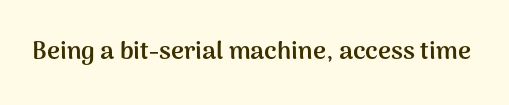
{"italic": "no", "bold": "yes", "underline": "no", "letter_spacing": "normal", "letter_spacing_em": 0.0, "glyph_px": 25}
